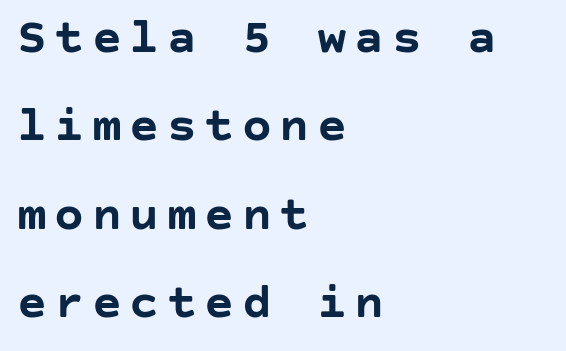
The image shows 50 px semibold sans-serif type, upright; set left-aligned, line spacing 1.77x, not underlined; low stroke contrast and a large x-height.
